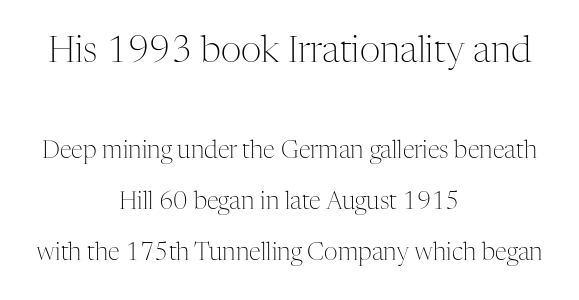
{"serif": "yes", "italic": "no", "bold": "no", "weight": "light", "width": "normal", "stroke_contrast": "medium", "x_height": "medium", "monospaced": "no", "underline": "no", "align": "center", "line_spacing": "loose", "line_spacing_ratio": 2.12, "letter_spacing": "normal", "letter_spacing_em": 0.0, "larger_block": "first", "size_ratio": 1.5, "glyph_px": 36}
